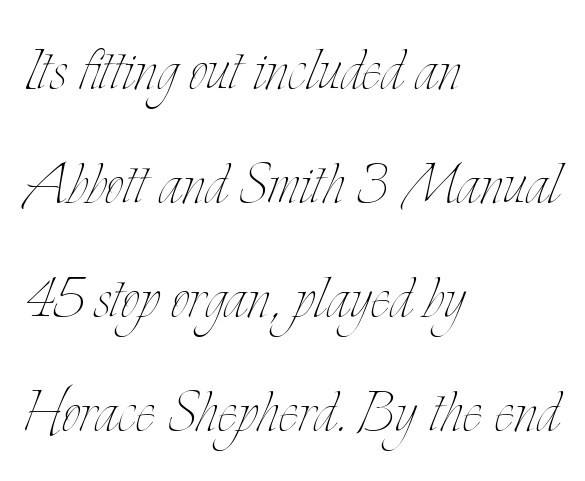
{"bold": "no", "weight": "thin", "width": "condensed", "stroke_contrast": "low", "x_height": "small", "monospaced": "no", "underline": "no", "align": "left", "line_spacing": "normal", "line_spacing_ratio": 1.52, "letter_spacing": "normal", "letter_spacing_em": 0.0, "glyph_px": 75}
